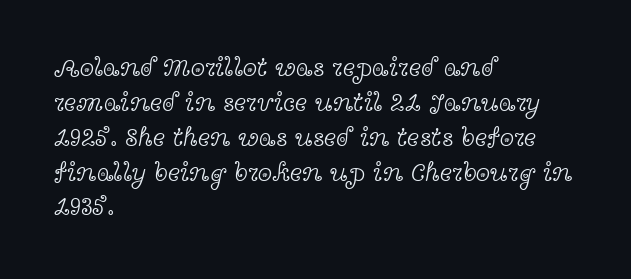
Q: Is the text bold? A: No.
Q: Is the text italic (slanted)? A: Yes.
Q: Is the text underlined? A: No.
Q: How is the paragraph aligned? A: Left-aligned.
Q: Is the spacing between letters normal or unusually wide? A: Normal.
Q: Is the spacing between lines tight, normal or loose? A: Normal.
